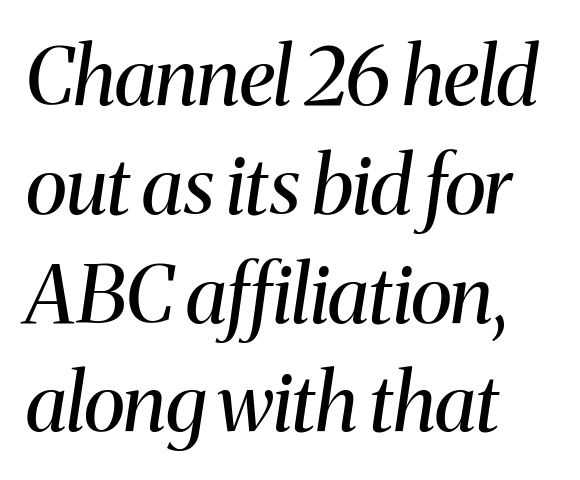
The image shows 80 px regular-weight serif type, italic (leaning right); set left-aligned, normal line spacing (1.36x), normal letter spacing, not underlined; medium stroke contrast and a medium x-height.
